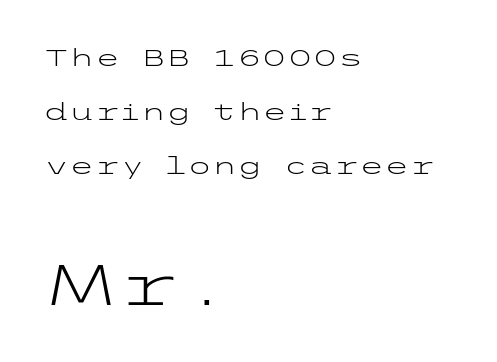
{"serif": "no", "italic": "no", "bold": "no", "weight": "light", "width": "wide", "stroke_contrast": "low", "x_height": "medium", "underline": "no", "align": "left", "line_spacing": "loose", "line_spacing_ratio": 2.35, "letter_spacing": "normal", "letter_spacing_em": 0.0, "larger_block": "second", "size_ratio": 2.48, "glyph_px": 57}
